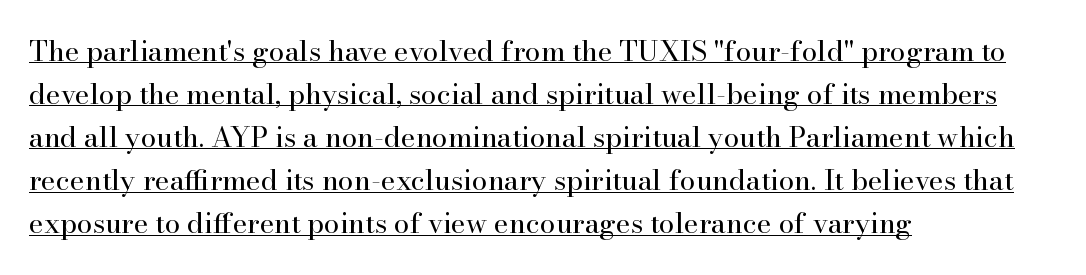
Q: Is the text bold? A: No.
Q: Is the text italic (slanted)? A: No, it is upright.
Q: Is the typeface a serif or a sans-serif typeface? A: Serif.
Q: Is the text underlined? A: Yes.
Q: How is the paragraph aligned? A: Left-aligned.
Q: Is the spacing between letters normal or unusually wide? A: Normal.
Q: Is the spacing between lines tight, normal or loose? A: Normal.
Q: Width (condensed, normal, or wide)? A: Normal.
Q: Stroke contrast? A: High.
Q: x-height? A: Small.
Q: Monospaced? A: No.
